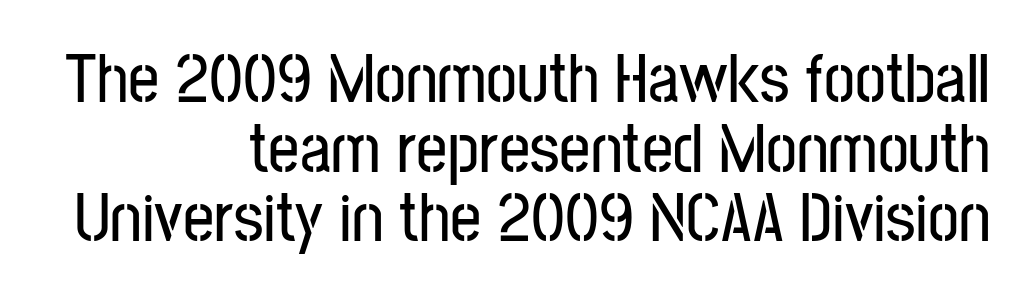
Q: Is the text italic (slanted)? A: No, it is upright.
Q: Is the typeface a serif or a sans-serif typeface? A: Sans-serif.
Q: Is the text underlined? A: No.
Q: How is the paragraph aligned? A: Right-aligned.
Q: Is the spacing between letters normal or unusually wide? A: Normal.
Q: Is the spacing between lines tight, normal or loose? A: Tight.
Q: Width (condensed, normal, or wide)? A: Condensed.
Q: Stroke contrast? A: Low.
Q: x-height? A: Medium.
Q: Monospaced? A: No.
